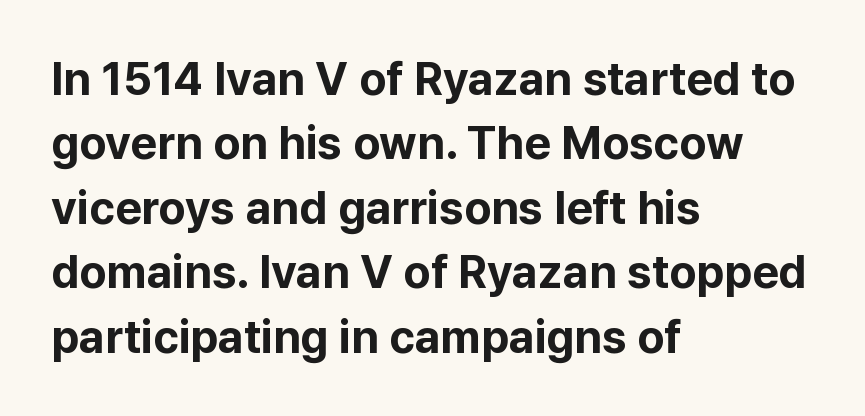
The image shows 46 px bold sans-serif type, upright; set left-aligned, normal line spacing (1.4x), normal letter spacing, not underlined; low stroke contrast and a medium x-height.
